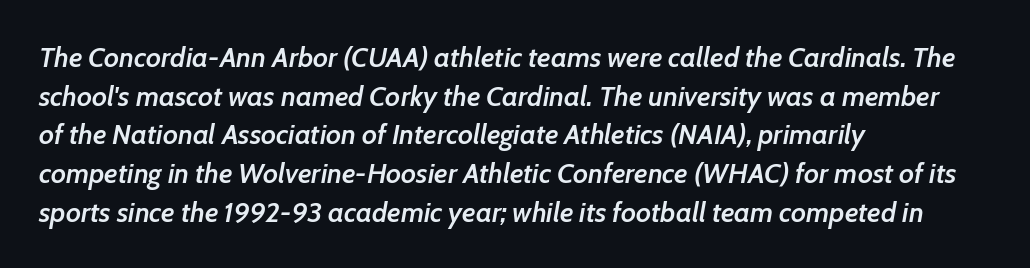
Each line starts at the same left margin while the right side varies. Stroke thickness is moderately raised; the sample reads as semibold. The face used here is rendered with its standard letterfit. Compared with ordinary roman type, these characters are visibly tilted. Do the characters align in a grid? No, the font is proportional.
